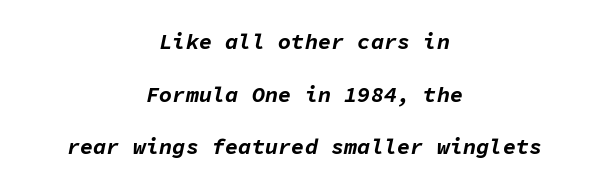
The image shows 22 px bold type, italic (leaning right); set centered, loose line spacing (2.39x), normal letter spacing, not underlined.
